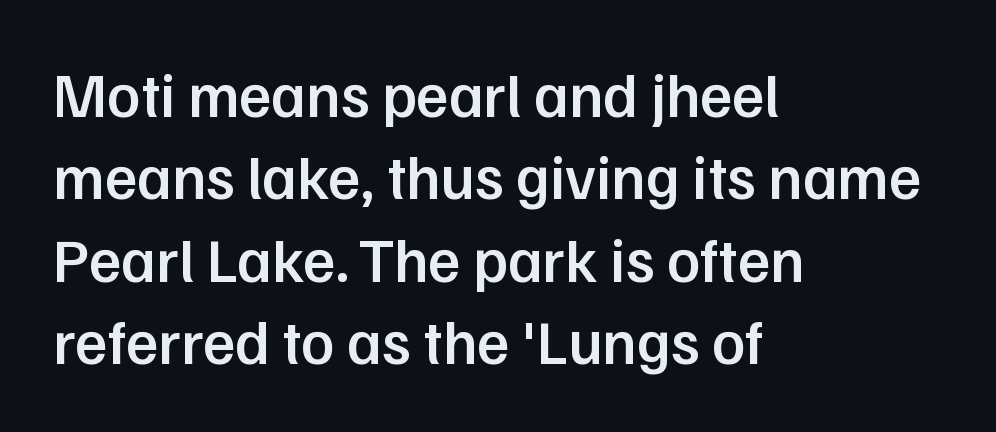
The image shows 62 px semibold sans-serif type, upright; set left-aligned, normal line spacing (1.33x), normal letter spacing, not underlined; low stroke contrast and a medium x-height.
